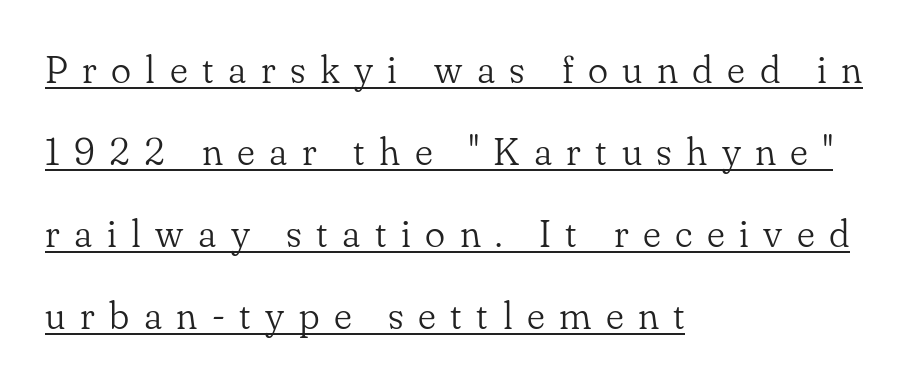
{"serif": "yes", "italic": "no", "bold": "no", "weight": "light", "width": "normal", "stroke_contrast": "low", "x_height": "small", "monospaced": "no", "underline": "yes", "align": "left", "line_spacing": "loose", "line_spacing_ratio": 2.16, "letter_spacing": "wide", "letter_spacing_em": 0.38, "glyph_px": 38}
